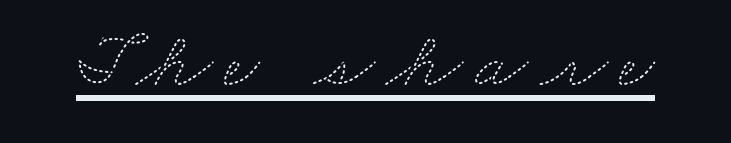
{"bold": "no", "weight": "thin", "width": "wide", "stroke_contrast": "medium", "x_height": "small", "monospaced": "no", "underline": "yes", "glyph_px": 78}
